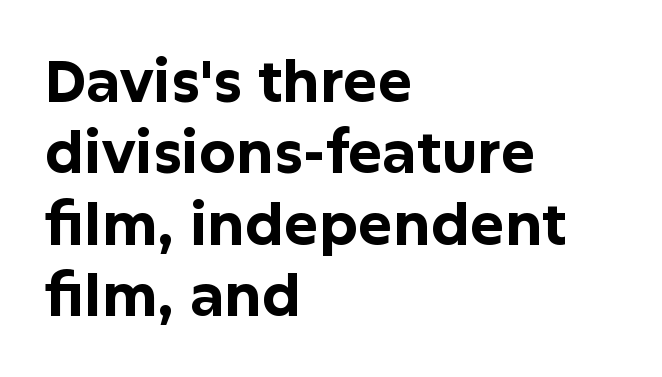
{"serif": "no", "italic": "no", "bold": "yes", "weight": "bold", "width": "normal", "stroke_contrast": "low", "x_height": "medium", "monospaced": "no", "underline": "no", "align": "left", "line_spacing_ratio": 1.23, "letter_spacing": "normal", "letter_spacing_em": 0.0, "glyph_px": 58}
